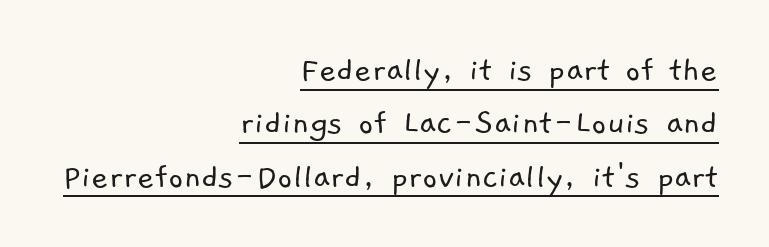
Q: Is the text bold? A: No.
Q: Is the typeface a serif or a sans-serif typeface? A: Sans-serif.
Q: Is the text underlined? A: Yes.
Q: How is the paragraph aligned? A: Right-aligned.
Q: Is the spacing between letters normal or unusually wide? A: Normal.
Q: Is the spacing between lines tight, normal or loose? A: Normal.
Q: Width (condensed, normal, or wide)? A: Normal.
Q: Stroke contrast? A: Low.
Q: x-height? A: Medium.
Q: Monospaced? A: No.
